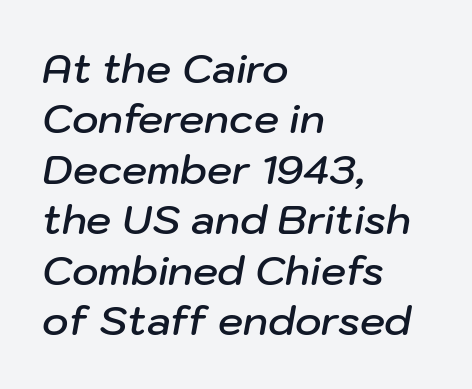
The image shows 40 px semibold type, italic (leaning right); set left-aligned, normal line spacing (1.26x), normal letter spacing, not underlined; low stroke contrast and a medium x-height.
